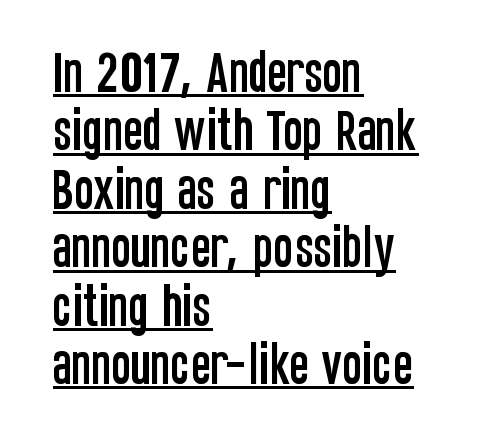
Q: Is the text italic (slanted)? A: No, it is upright.
Q: Is the typeface a serif or a sans-serif typeface? A: Sans-serif.
Q: Is the text underlined? A: Yes.
Q: How is the paragraph aligned? A: Left-aligned.
Q: Is the spacing between letters normal or unusually wide? A: Normal.
Q: Is the spacing between lines tight, normal or loose? A: Normal.
Q: Width (condensed, normal, or wide)? A: Condensed.
Q: Stroke contrast? A: Low.
Q: x-height? A: Large.
Q: Monospaced? A: No.
